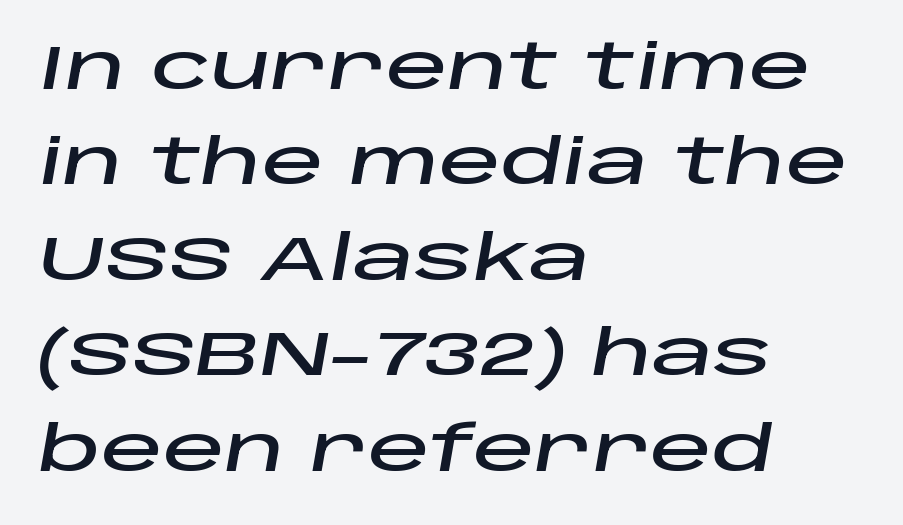
Lines of text with bare space underneath. One glance says typical: line gaps are just what's usual. The rendering uses natural spacing where letterforms have individual widths. Notice how the passage keeps a crisp vertical edge on the left only.
